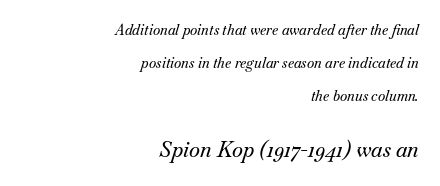
The image shows 21 px text type, italic (leaning right); set right-aligned, loose line spacing (2.34x), normal letter spacing, not underlined; the second (bottom) block is 1.5x larger.
